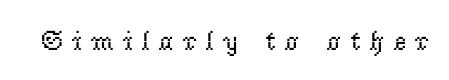
The specimen reads as upright at a glance. Descender tails drop into unmarked territory. Does the type have serifs? Yes, each stem ends in a small foot. Loose tracking; the words dissolve into strings of separated letters. Proportional: the letters do not fall into vertical columns. The font sits on the lighter half of the weight spectrum, regular included.
